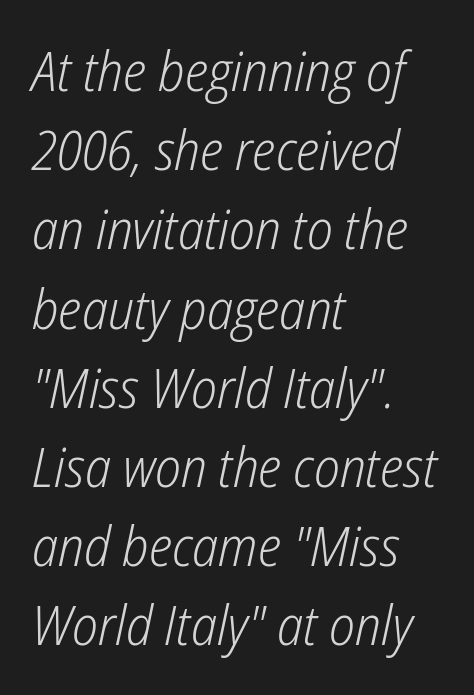
Q: Is the text bold? A: No.
Q: Is the text italic (slanted)? A: Yes, it leans right by about 12 degrees.
Q: Is the text underlined? A: No.
Q: How is the paragraph aligned? A: Left-aligned.
Q: Is the spacing between letters normal or unusually wide? A: Normal.
Q: Is the spacing between lines tight, normal or loose? A: Normal.
Q: Width (condensed, normal, or wide)? A: Condensed.
Q: Stroke contrast? A: Low.
Q: x-height? A: Medium.
Q: Monospaced? A: No.
